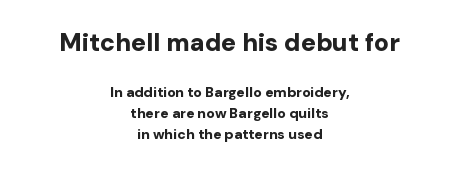
Q: Is the text bold? A: Yes.
Q: Is the text italic (slanted)? A: No, it is upright.
Q: Is the text underlined? A: No.
Q: How is the paragraph aligned? A: Centered.
Q: Is the spacing between letters normal or unusually wide? A: Normal.
Q: Is the spacing between lines tight, normal or loose? A: Normal.
Q: Which block of text is set in a larger size, the first (top) or the second (bottom)? A: The first (top) one.
